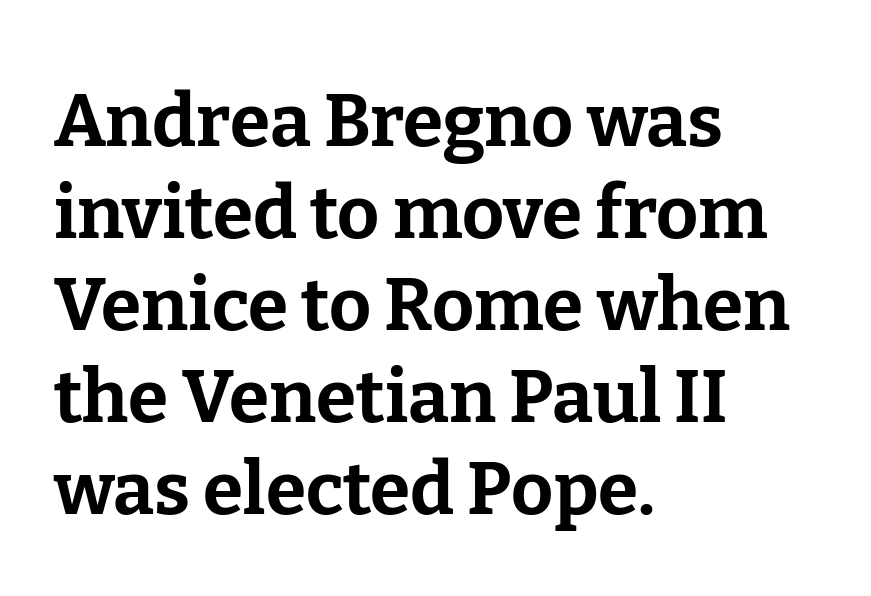
Q: Is the text bold? A: Yes.
Q: Is the text italic (slanted)? A: No, it is upright.
Q: Is the typeface a serif or a sans-serif typeface? A: Serif.
Q: Is the text underlined? A: No.
Q: How is the paragraph aligned? A: Left-aligned.
Q: Is the spacing between letters normal or unusually wide? A: Normal.
Q: Is the spacing between lines tight, normal or loose? A: Normal.
Q: Width (condensed, normal, or wide)? A: Normal.
Q: Stroke contrast? A: Low.
Q: x-height? A: Medium.
Q: Monospaced? A: No.
